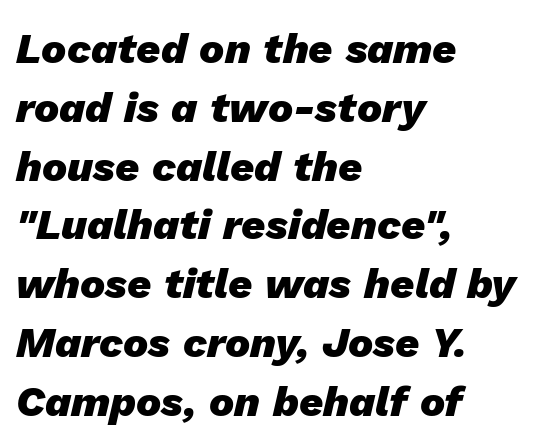
{"italic": "yes", "lean": "right", "slant_degrees": 13, "bold": "yes", "weight": "heavy", "width": "normal", "stroke_contrast": "low", "x_height": "medium", "monospaced": "no", "underline": "no", "align": "left", "line_spacing": "normal", "line_spacing_ratio": 1.4, "letter_spacing": "normal", "letter_spacing_em": 0.0, "glyph_px": 42}
